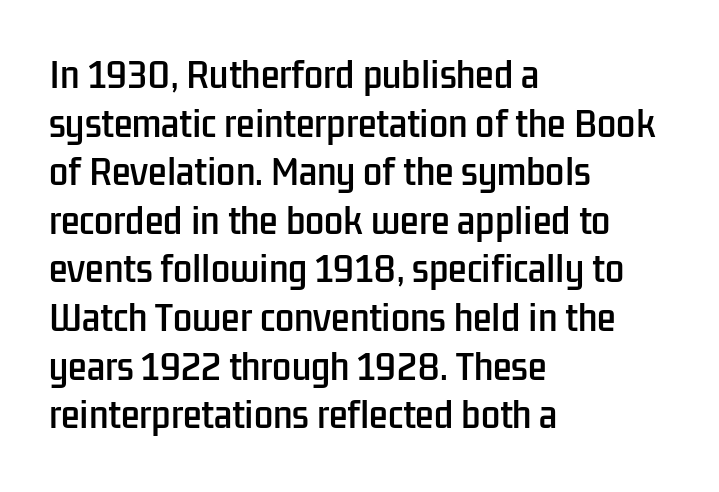
Q: Is the text italic (slanted)? A: No, it is upright.
Q: Is the typeface a serif or a sans-serif typeface? A: Sans-serif.
Q: Is the text underlined? A: No.
Q: How is the paragraph aligned? A: Left-aligned.
Q: Is the spacing between letters normal or unusually wide? A: Normal.
Q: Is the spacing between lines tight, normal or loose? A: Normal.
Q: Width (condensed, normal, or wide)? A: Condensed.
Q: Stroke contrast? A: Low.
Q: x-height? A: Medium.
Q: Monospaced? A: No.
